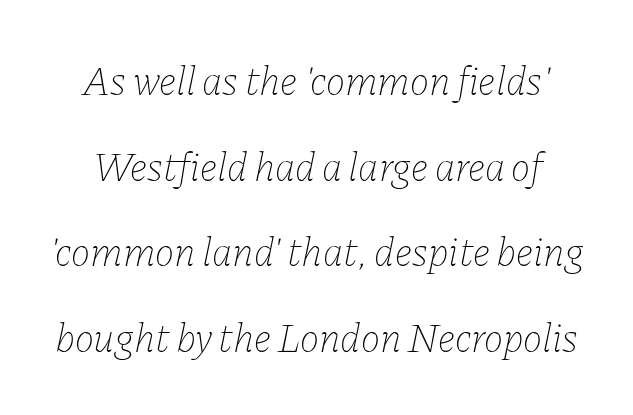
The image shows 41 px thin type, italic (leaning right); set loose line spacing (2.09x), normal letter spacing, not underlined; low stroke contrast and a medium x-height.
